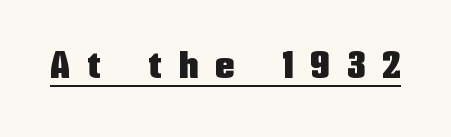
{"serif": "no", "italic": "no", "width": "condensed", "stroke_contrast": "low", "x_height": "medium", "monospaced": "no", "underline": "yes", "letter_spacing": "wide", "letter_spacing_em": 0.47, "glyph_px": 38}
